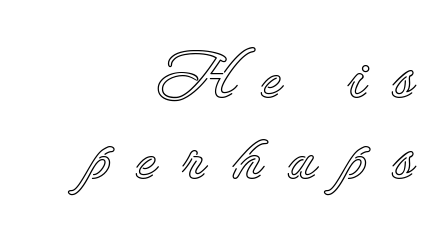
The image shows 64 px text type; set right-aligned, normal line spacing (1.26x), unusually wide letter spacing (+0.39 em), not underlined; a small x-height.
